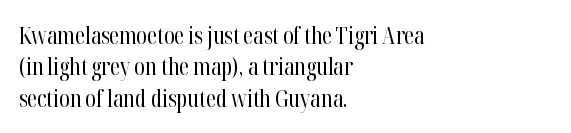
One glance says typical: line gaps are just what's usual. What stands out about the letter spacing? Nothing — it is the standard amount. This reads as an unemphasized weight, regular at the heaviest. The text block is weighted toward the left margin, trailing off unevenly rightward. Descender tails drop into unmarked territory. The specimen reads as upright at a glance.
